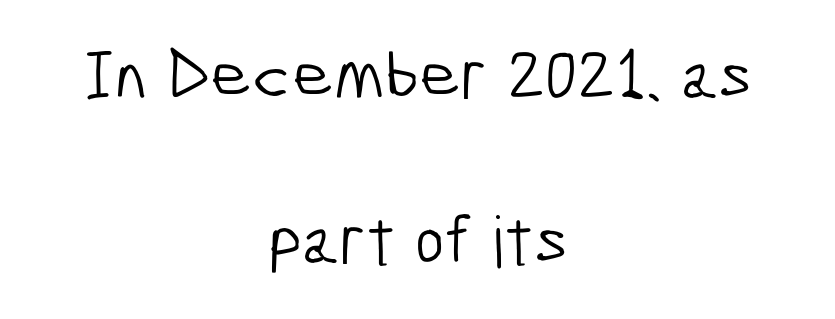
Q: Is the text bold? A: No.
Q: Is the typeface a serif or a sans-serif typeface? A: Sans-serif.
Q: Is the text underlined? A: No.
Q: How is the paragraph aligned? A: Centered.
Q: Is the spacing between letters normal or unusually wide? A: Normal.
Q: Is the spacing between lines tight, normal or loose? A: Loose.
Q: Width (condensed, normal, or wide)? A: Condensed.
Q: Stroke contrast? A: Low.
Q: x-height? A: Medium.
Q: Monospaced? A: No.
